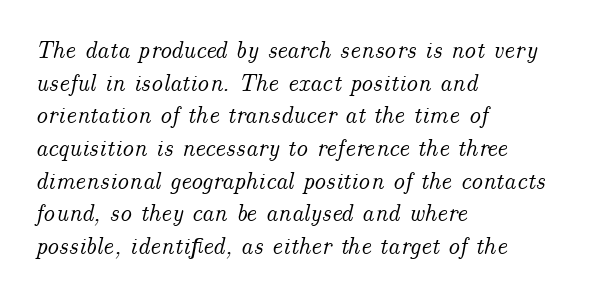
{"italic": "yes", "lean": "right", "slant_degrees": 14, "underline": "no", "align": "left", "line_spacing": "normal", "line_spacing_ratio": 1.36, "letter_spacing": "normal", "letter_spacing_em": 0.0, "glyph_px": 24}
